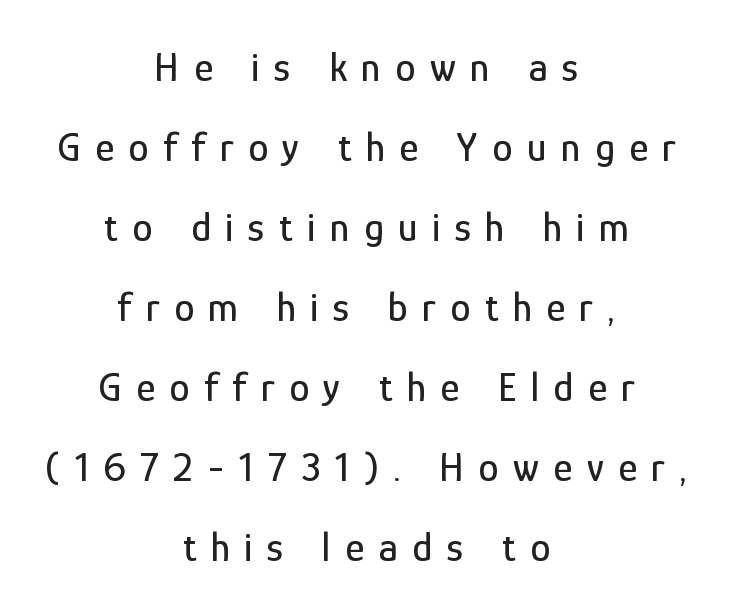
Q: Is the text italic (slanted)? A: No, it is upright.
Q: Is the typeface a serif or a sans-serif typeface? A: Sans-serif.
Q: Is the text underlined? A: No.
Q: How is the paragraph aligned? A: Centered.
Q: Is the spacing between letters normal or unusually wide? A: Unusually wide.
Q: Is the spacing between lines tight, normal or loose? A: Loose.
Q: Width (condensed, normal, or wide)? A: Condensed.
Q: Stroke contrast? A: Low.
Q: x-height? A: Medium.
Q: Monospaced? A: No.
